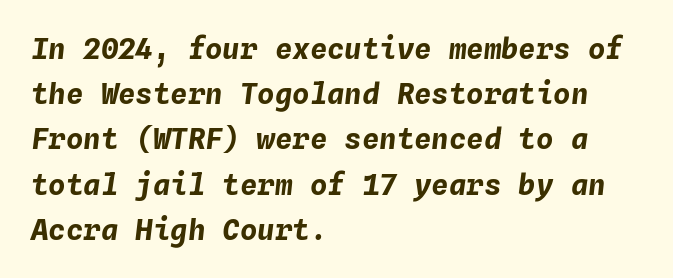
The line texture is even and compact thanks to regular tracking. Students, this is bold: see how much ink each stroke carries. These lines are rendered in a fixed-pitch font. Typeset ragged right — the left edge is the straight one. Lines of text with bare space underneath. Whoever set this chose a conventional vertical rhythm.
